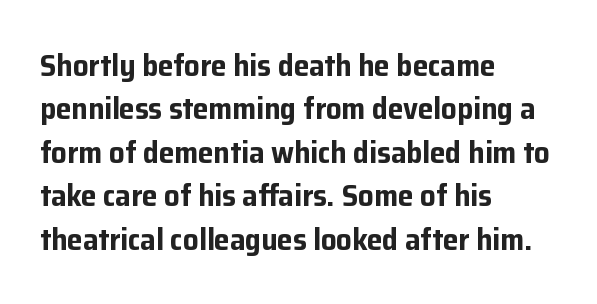
Underlining? Definitely not there. Short and long lines alike share a common starting point at left. Compared with typical paragraphs, the rows here are spaced about the same. This rendering leaves character spacing at its baseline value. Italic: no, the glyphs are upright roman.
